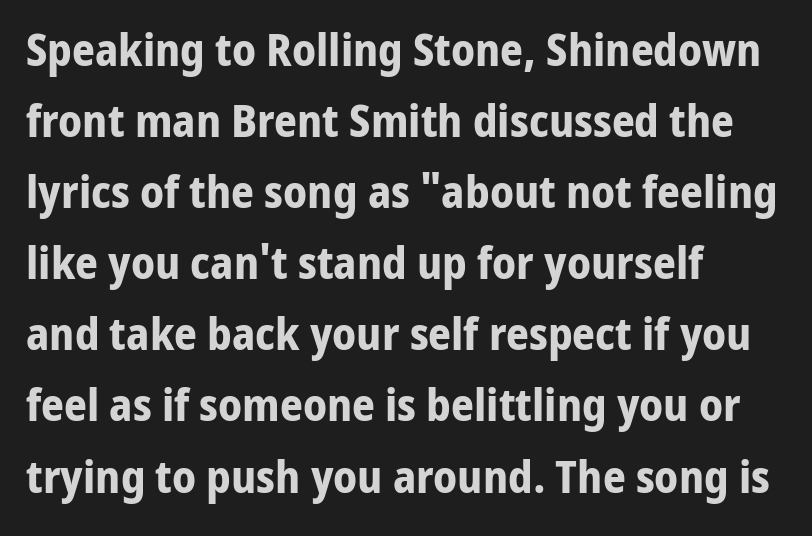
Stroke thickness is high; the sample reads as a true bold. In CSS terms this would be text-align: left. Each letter keeps its own natural width here, so spacing adapts to shape. Observe the ordinary spacing: letters are neighbours, not strangers. The glyphs in this specimen are sans serif.
